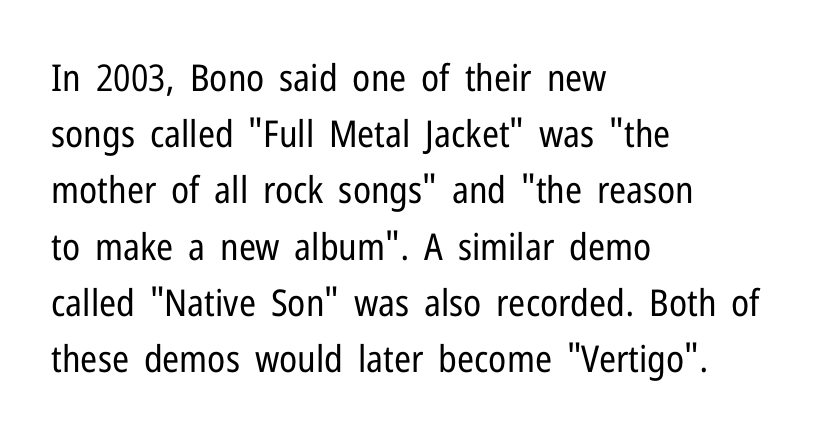
Q: Is the text bold? A: No.
Q: Is the text italic (slanted)? A: No, it is upright.
Q: Is the typeface a serif or a sans-serif typeface? A: Sans-serif.
Q: Is the text underlined? A: No.
Q: How is the paragraph aligned? A: Left-aligned.
Q: Is the spacing between letters normal or unusually wide? A: Normal.
Q: Is the spacing between lines tight, normal or loose? A: Normal.
Q: Width (condensed, normal, or wide)? A: Condensed.
Q: Stroke contrast? A: Low.
Q: x-height? A: Medium.
Q: Monospaced? A: No.
